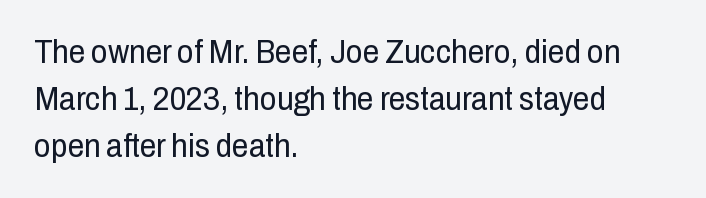
Q: Is the text bold? A: No.
Q: Is the text italic (slanted)? A: No, it is upright.
Q: Is the typeface a serif or a sans-serif typeface? A: Sans-serif.
Q: Is the text underlined? A: No.
Q: How is the paragraph aligned? A: Left-aligned.
Q: Is the spacing between letters normal or unusually wide? A: Normal.
Q: Is the spacing between lines tight, normal or loose? A: Normal.
Q: Width (condensed, normal, or wide)? A: Condensed.
Q: Stroke contrast? A: Low.
Q: x-height? A: Medium.
Q: Monospaced? A: No.
